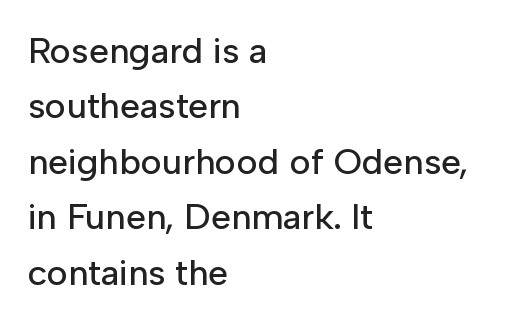
Q: Is the text italic (slanted)? A: No, it is upright.
Q: Is the typeface a serif or a sans-serif typeface? A: Sans-serif.
Q: Is the text underlined? A: No.
Q: How is the paragraph aligned? A: Left-aligned.
Q: Is the spacing between letters normal or unusually wide? A: Normal.
Q: Is the spacing between lines tight, normal or loose? A: Normal.
Q: Width (condensed, normal, or wide)? A: Normal.
Q: Stroke contrast? A: Low.
Q: x-height? A: Medium.
Q: Monospaced? A: No.
